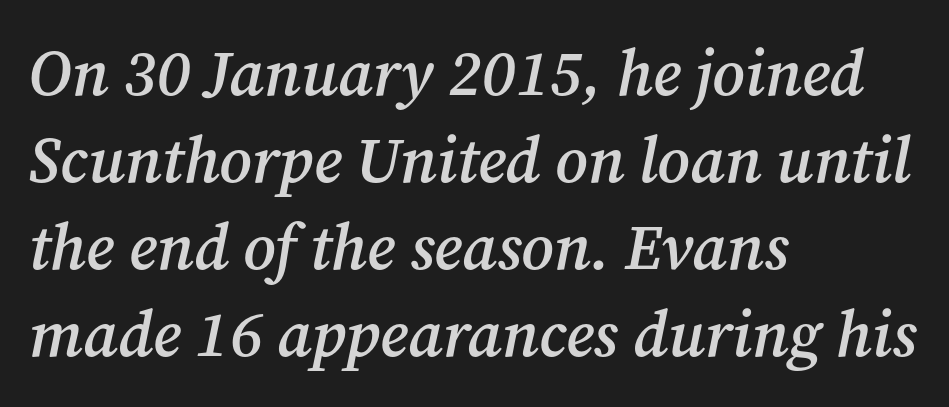
{"serif": "yes", "italic": "yes", "lean": "right", "slant_degrees": 12, "bold": "semi", "weight": "semibold", "width": "normal", "stroke_contrast": "medium", "x_height": "medium", "monospaced": "no", "underline": "no", "align": "left", "line_spacing": "normal", "line_spacing_ratio": 1.36, "letter_spacing": "normal", "letter_spacing_em": 0.0, "glyph_px": 64}
